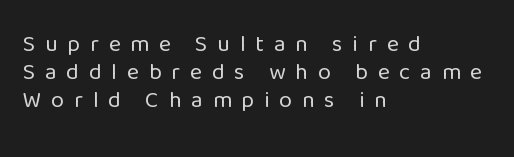
The image shows 23 px text type, upright; set left-aligned, line spacing 1.22x, unusually wide letter spacing (+0.43 em), not underlined.
